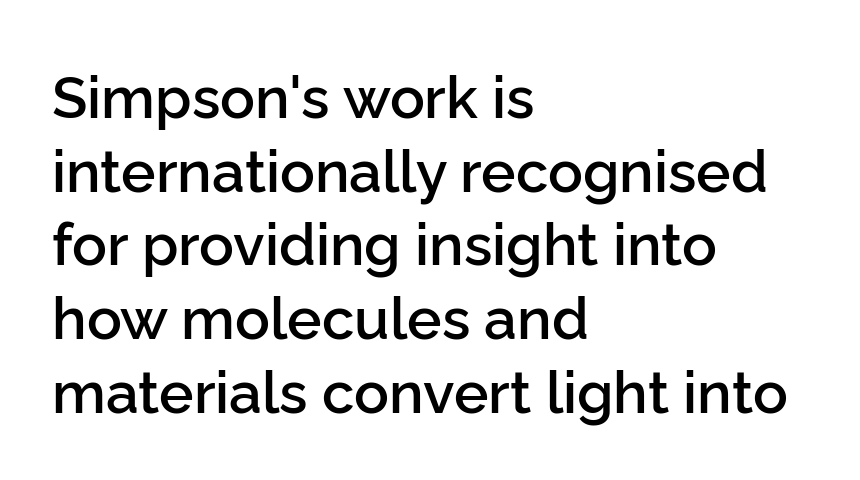
{"serif": "no", "italic": "no", "bold": "semi", "weight": "semibold", "width": "normal", "stroke_contrast": "low", "x_height": "medium", "monospaced": "no", "underline": "no", "align": "left", "line_spacing": "normal", "line_spacing_ratio": 1.27, "letter_spacing": "normal", "letter_spacing_em": 0.0, "glyph_px": 58}
